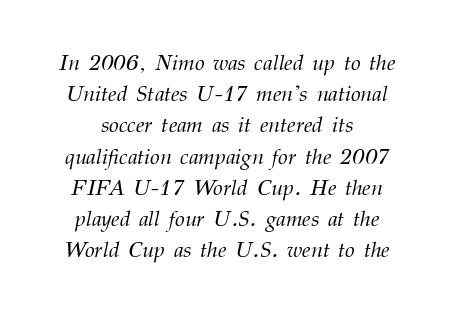
Q: Is the text bold? A: No.
Q: Is the text italic (slanted)? A: Yes, it leans right by about 12 degrees.
Q: Is the text underlined? A: No.
Q: Is the spacing between letters normal or unusually wide? A: Normal.
Q: Is the spacing between lines tight, normal or loose? A: Normal.
